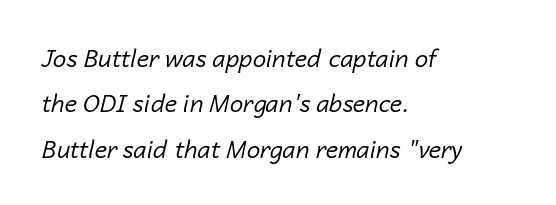
How are the letters spaced? Ordinarily, with no added tracking. Designer's note — italics engaged. Left-aligned paragraph, ragged on the right. Beneath every word, the page is bare. These glyphs show unthickened strokes, regular width or finer.
